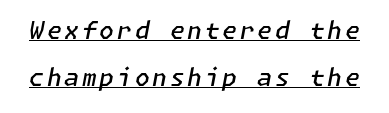
The passage shown leans; its letterforms are oblique. The typesetter has applied underlining to the passage shown. Semibold letterforms, between regular and bold. The designer dialed line spacing up above the default.
